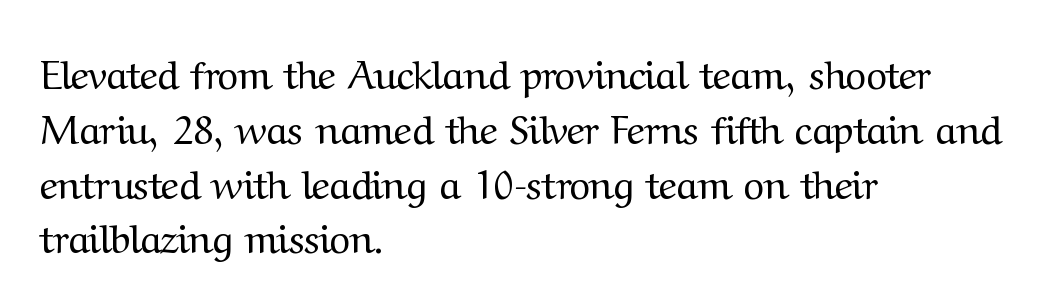
Q: Is the text bold? A: No.
Q: Is the text italic (slanted)? A: No, it is upright.
Q: Is the typeface a serif or a sans-serif typeface? A: Serif.
Q: Is the text underlined? A: No.
Q: How is the paragraph aligned? A: Left-aligned.
Q: Is the spacing between letters normal or unusually wide? A: Normal.
Q: Is the spacing between lines tight, normal or loose? A: Normal.
Q: Width (condensed, normal, or wide)? A: Normal.
Q: Stroke contrast? A: Medium.
Q: x-height? A: Medium.
Q: Monospaced? A: No.
